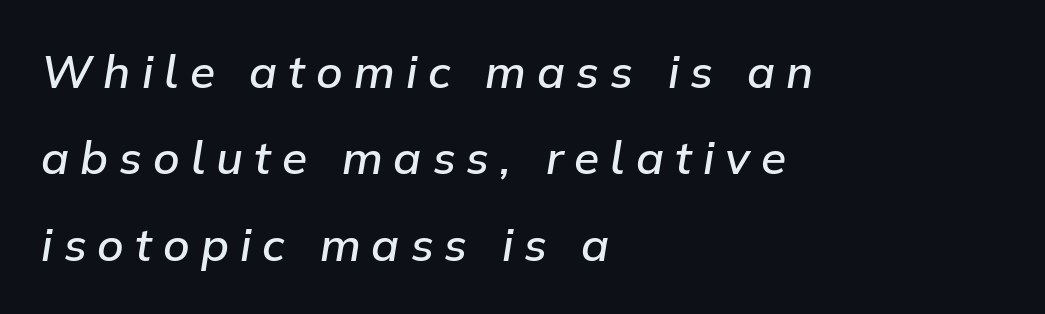
Descenders hang freely into open space. How are the letters spaced? Widely, with obvious added tracking. This is oblique type, the kind used for emphasis or titles. Line beginnings align vertically; line endings do not. The typesetting leans somewhat heavy: a semibold. Proportional: the letters do not fall into vertical columns.
